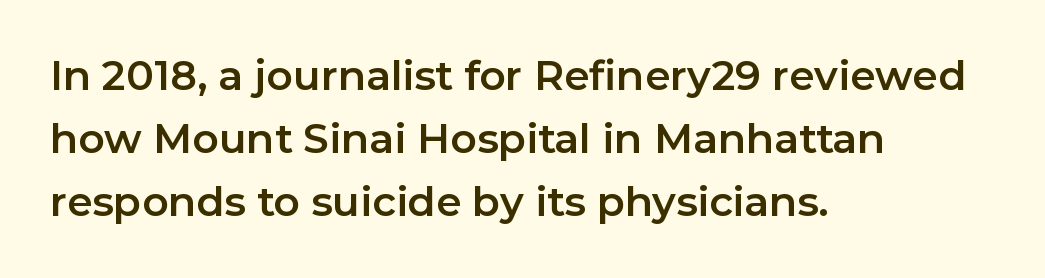
The horizontal fit of the characters is conventional and even. Looks like regular typesetting: each glyph gets only the width it needs. Regarding serifs, this sample does without them. The letters stand upright; this is a roman face. Decoration check: the copy has no underline.
